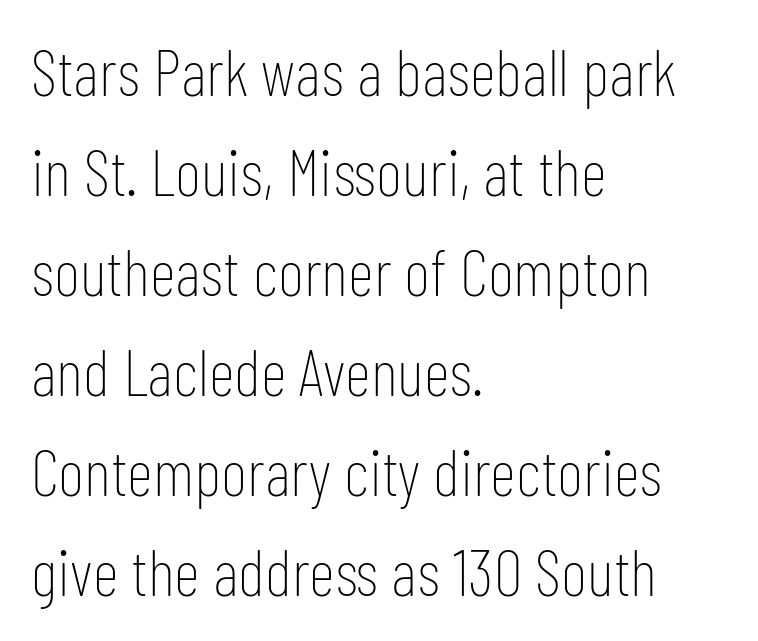
{"serif": "no", "italic": "no", "bold": "no", "weight": "thin", "width": "condensed", "stroke_contrast": "low", "x_height": "medium", "monospaced": "no", "underline": "no", "align": "left", "line_spacing": "normal", "line_spacing_ratio": 1.54, "letter_spacing": "normal", "letter_spacing_em": 0.0, "glyph_px": 65}
